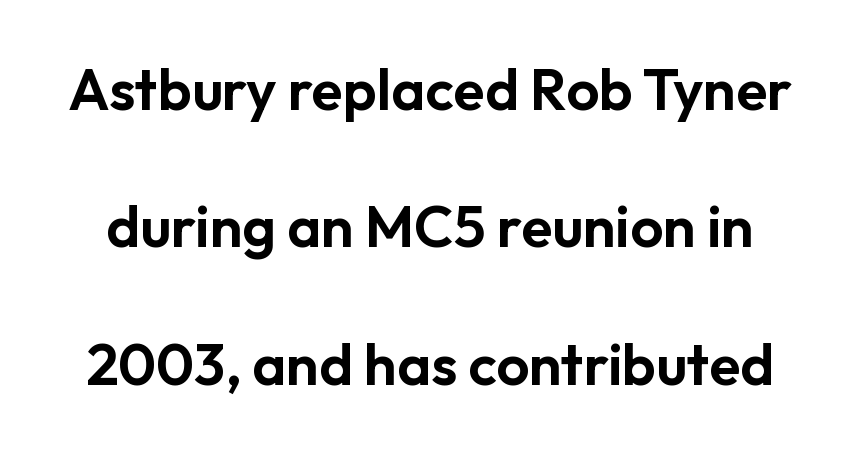
{"serif": "no", "italic": "no", "width": "normal", "stroke_contrast": "low", "x_height": "medium", "monospaced": "no", "underline": "no", "line_spacing": "loose", "line_spacing_ratio": 2.37, "letter_spacing": "normal", "letter_spacing_em": 0.0, "glyph_px": 58}
